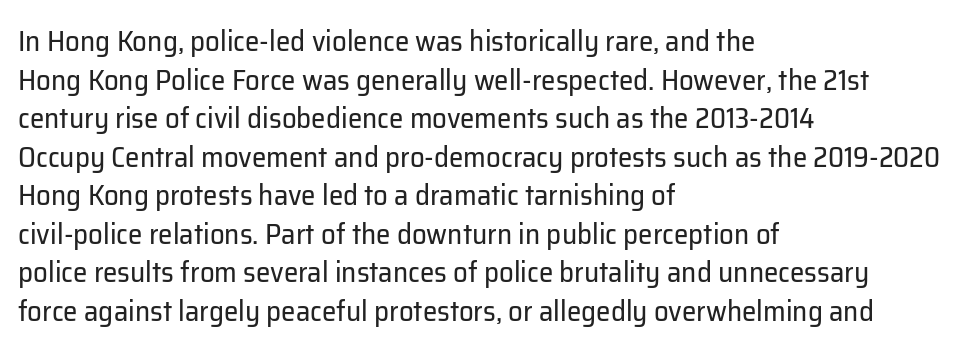
Q: Is the text bold? A: No.
Q: Is the text italic (slanted)? A: No, it is upright.
Q: Is the typeface a serif or a sans-serif typeface? A: Sans-serif.
Q: Is the text underlined? A: No.
Q: How is the paragraph aligned? A: Left-aligned.
Q: Is the spacing between letters normal or unusually wide? A: Normal.
Q: Is the spacing between lines tight, normal or loose? A: Normal.
Q: Width (condensed, normal, or wide)? A: Normal.
Q: Stroke contrast? A: Low.
Q: x-height? A: Medium.
Q: Monospaced? A: No.
